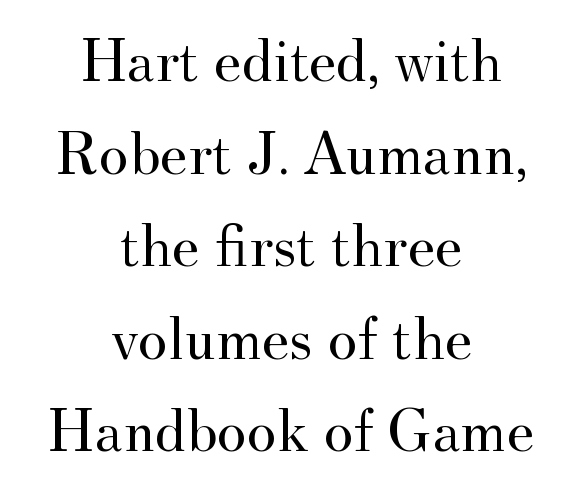
{"serif": "yes", "italic": "no", "bold": "no", "weight": "regular", "width": "normal", "stroke_contrast": "medium", "x_height": "small", "monospaced": "no", "underline": "no", "align": "center", "line_spacing": "normal", "line_spacing_ratio": 1.47, "letter_spacing": "normal", "letter_spacing_em": 0.0, "glyph_px": 63}
